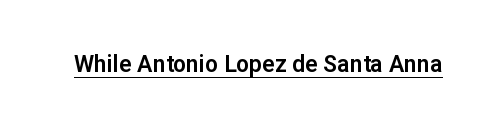
Q: Is the text italic (slanted)? A: No, it is upright.
Q: Is the text underlined? A: Yes.
Q: Is the spacing between letters normal or unusually wide? A: Normal.
